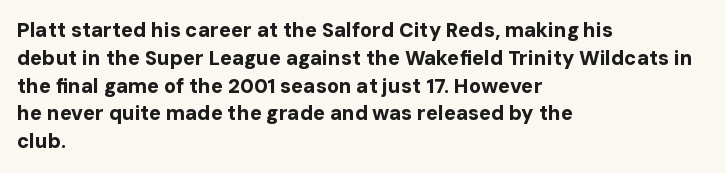
{"italic": "no", "bold": "yes", "underline": "no", "align": "left", "line_spacing": "normal", "line_spacing_ratio": 1.39, "letter_spacing": "normal", "letter_spacing_em": 0.0, "glyph_px": 20}
